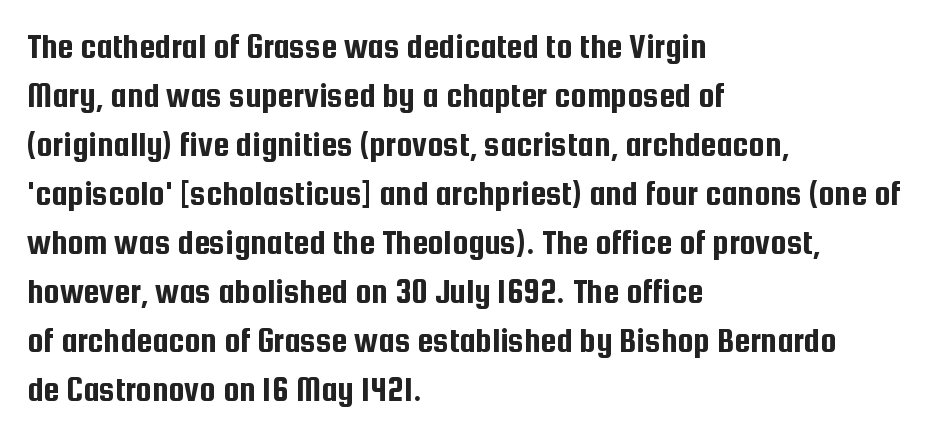
{"serif": "no", "italic": "no", "width": "condensed", "stroke_contrast": "low", "x_height": "medium", "monospaced": "no", "underline": "no", "align": "left", "line_spacing": "normal", "line_spacing_ratio": 1.36, "letter_spacing": "normal", "letter_spacing_em": 0.0, "glyph_px": 36}
